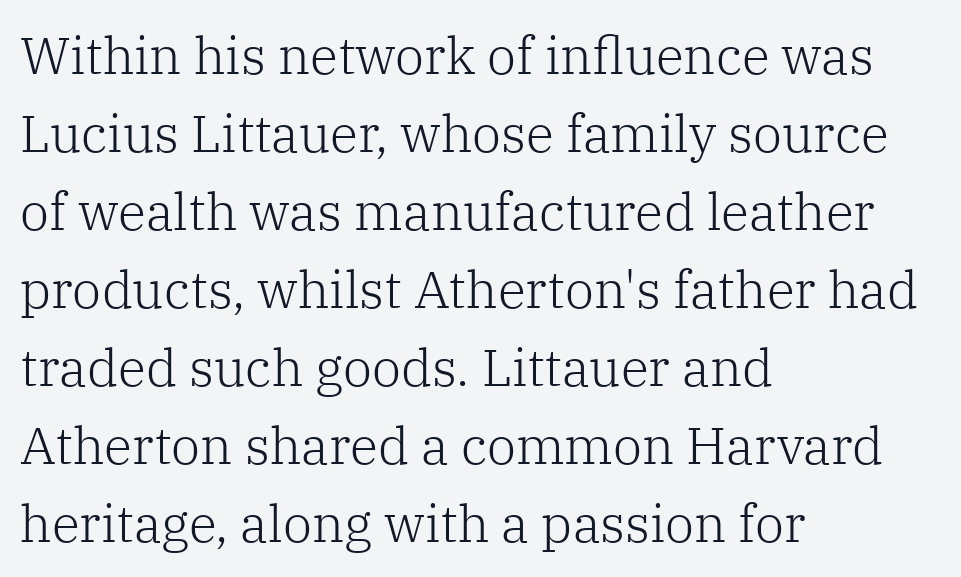
The image shows 52 px light serif type, upright; set left-aligned, normal line spacing (1.5x), normal letter spacing, not underlined; low stroke contrast and a medium x-height.
